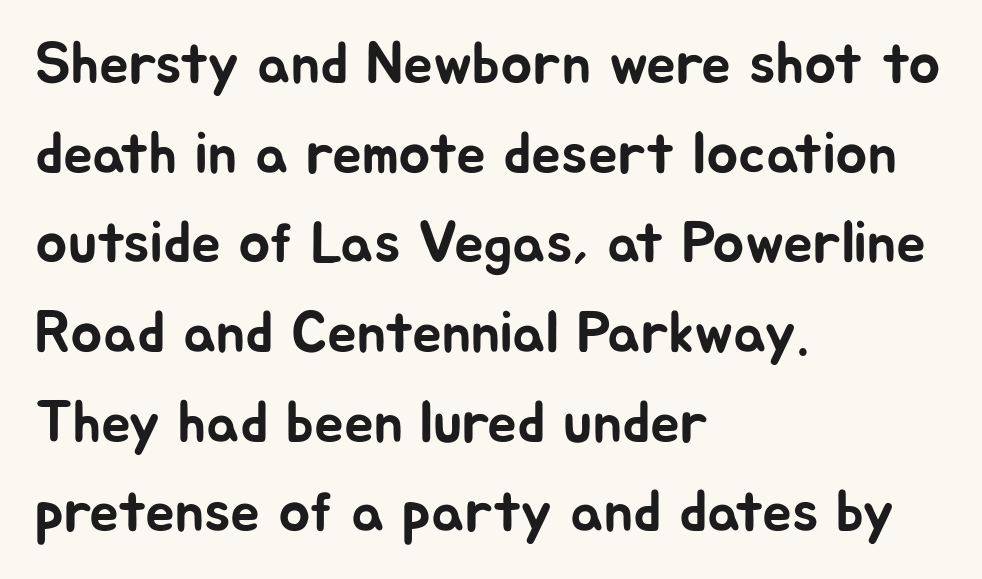
Q: Is the text italic (slanted)? A: No, it is upright.
Q: Is the typeface a serif or a sans-serif typeface? A: Sans-serif.
Q: Is the text underlined? A: No.
Q: How is the paragraph aligned? A: Left-aligned.
Q: Is the spacing between letters normal or unusually wide? A: Normal.
Q: Is the spacing between lines tight, normal or loose? A: Normal.
Q: Width (condensed, normal, or wide)? A: Normal.
Q: Stroke contrast? A: Low.
Q: x-height? A: Medium.
Q: Monospaced? A: No.
